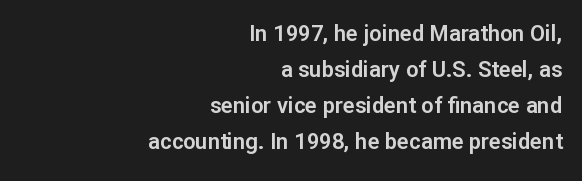
{"italic": "no", "underline": "no", "align": "right", "line_spacing": "normal", "line_spacing_ratio": 1.64, "letter_spacing": "normal", "letter_spacing_em": 0.0, "glyph_px": 22}
